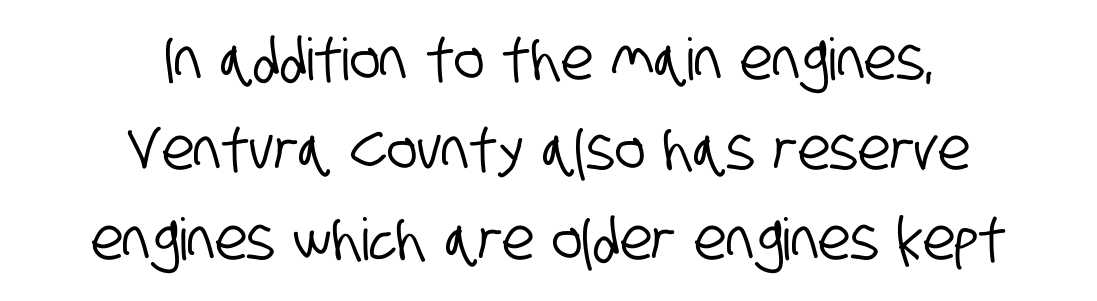
The image shows 58 px condensed sans-serif type; set centered, normal line spacing (1.55x), normal letter spacing, not underlined; low stroke contrast and a large x-height.
